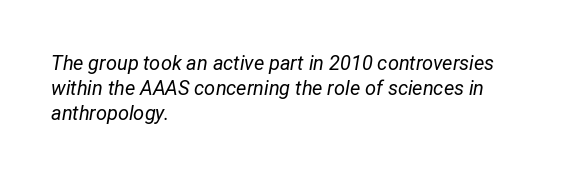
You can tell it's italic because the verticals aren't actually vertical. Tracking here is standard; glyphs follow each other at the usual distance. Bare-footed words on every line. Visually the block forms a straight wall on the left and a jagged coastline on the right.
